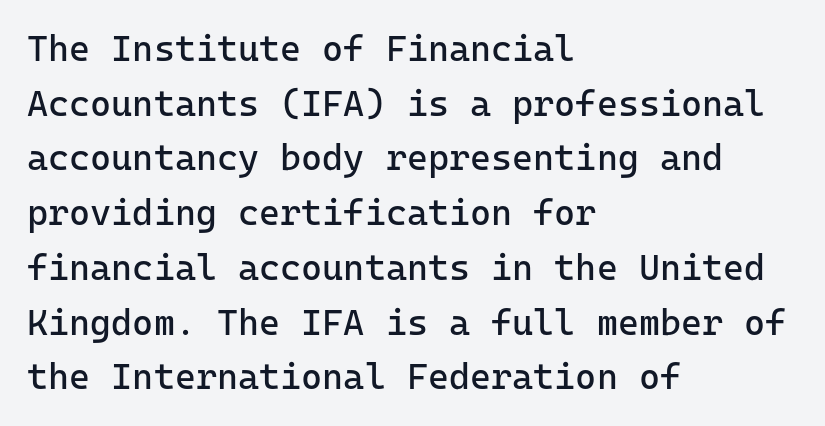
The image shows 36 px regular-weight sans-serif type, upright; set left-aligned, normal line spacing (1.52x), normal letter spacing, not underlined; low stroke contrast and a medium x-height.
